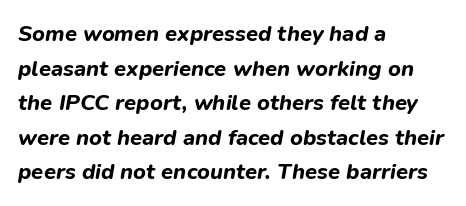
A typesetter would call this leading conventional body-copy spacing. The typography opts for an oblique posture over an upright one. Bold? Absolutely — the strokes are thick and heavy. One-word summary of the alignment: left. Words appear dense and cohesive because spacing is normal. The words here are not underlined.
